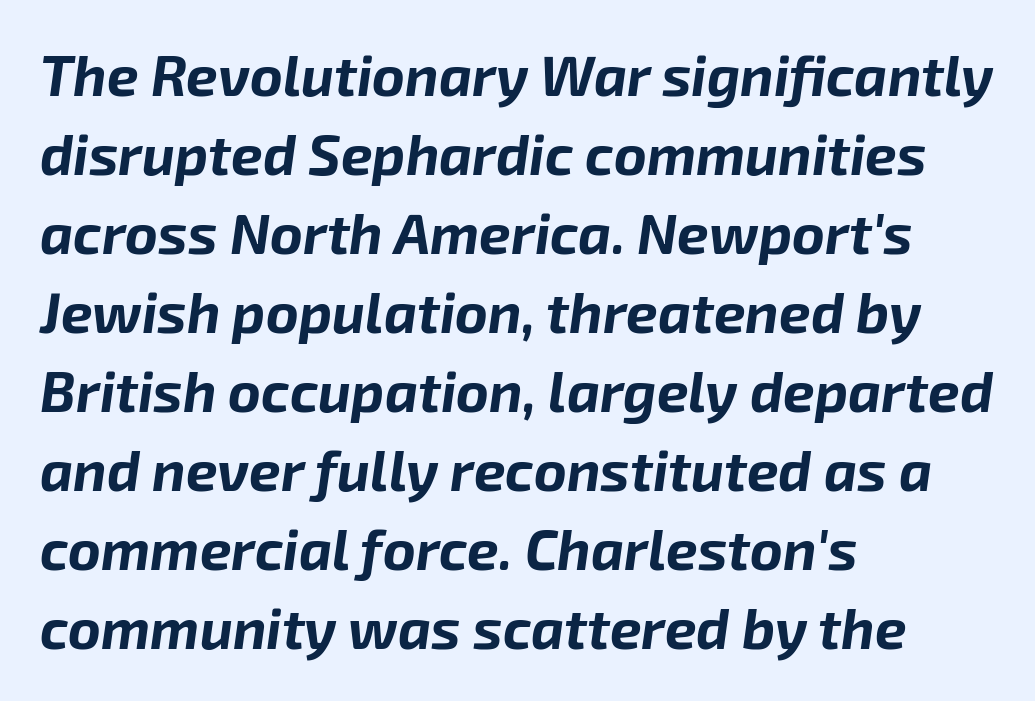
The letters sit at their default tracking, neither squeezed nor spread. Think of a printed novel: that variable character pitch is what you see here. This sample keeps an unexceptional amount of space between lines. Typesetter's note: full bold, strokes at maximum text heaviness. Type without underlining. The passage is arranged the way most books set body copy — flush left.
